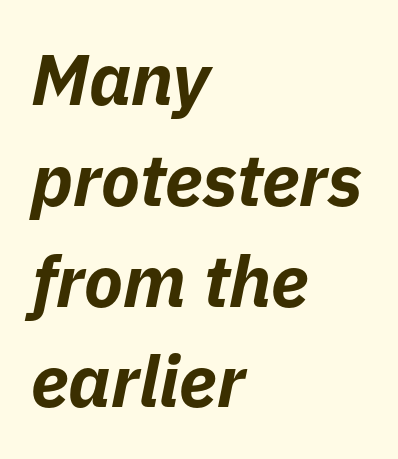
No extra tracking has been applied to these lines. These lines carry a lot of weight — the face is fully bold. Slant detected: the letters are inclined. Plain, unruled lines of type. Proportional: the letters do not fall into vertical columns.
